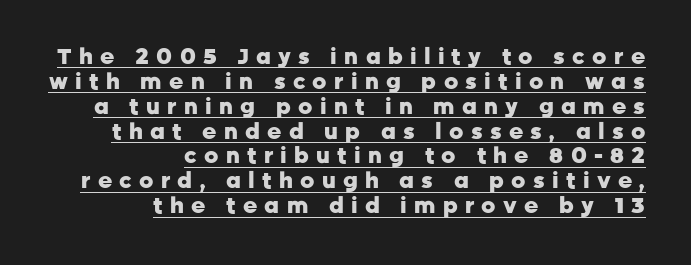
{"italic": "no", "bold": "yes", "underline": "yes", "align": "right", "line_spacing": "tight", "line_spacing_ratio": 1.13, "letter_spacing": "wide", "letter_spacing_em": 0.33, "glyph_px": 22}
